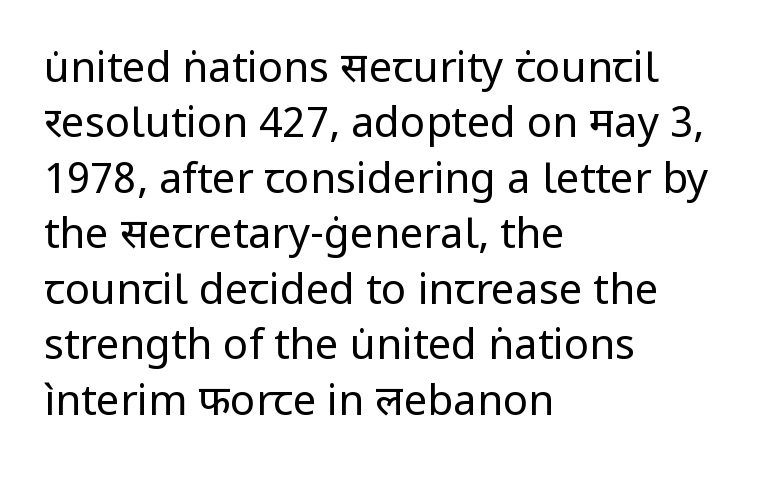
{"serif": "no", "italic": "no", "bold": "no", "weight": "regular", "width": "normal", "stroke_contrast": "low", "x_height": "medium", "monospaced": "no", "underline": "no", "align": "left", "line_spacing": "normal", "line_spacing_ratio": 1.32, "letter_spacing": "normal", "letter_spacing_em": 0.0, "glyph_px": 42}
